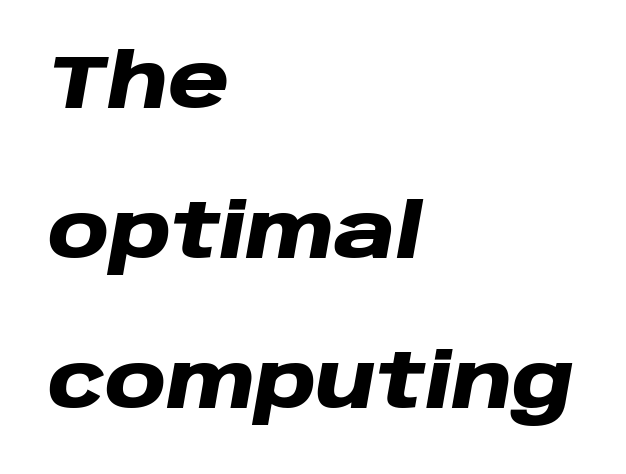
The image shows 75 px heavy, wide type, italic (leaning right); set left-aligned, loose line spacing (2.0x), normal letter spacing, not underlined; low stroke contrast and a large x-height.
